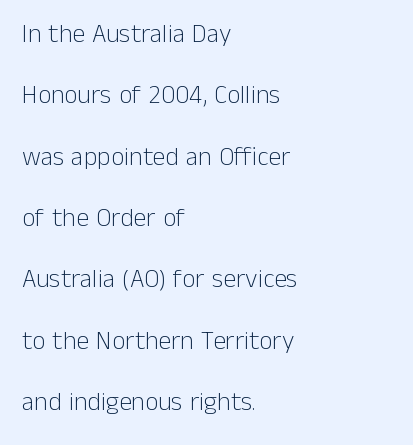
Q: Is the text bold? A: No.
Q: Is the text italic (slanted)? A: No, it is upright.
Q: Is the text underlined? A: No.
Q: How is the paragraph aligned? A: Left-aligned.
Q: Is the spacing between letters normal or unusually wide? A: Normal.
Q: Is the spacing between lines tight, normal or loose? A: Loose.
